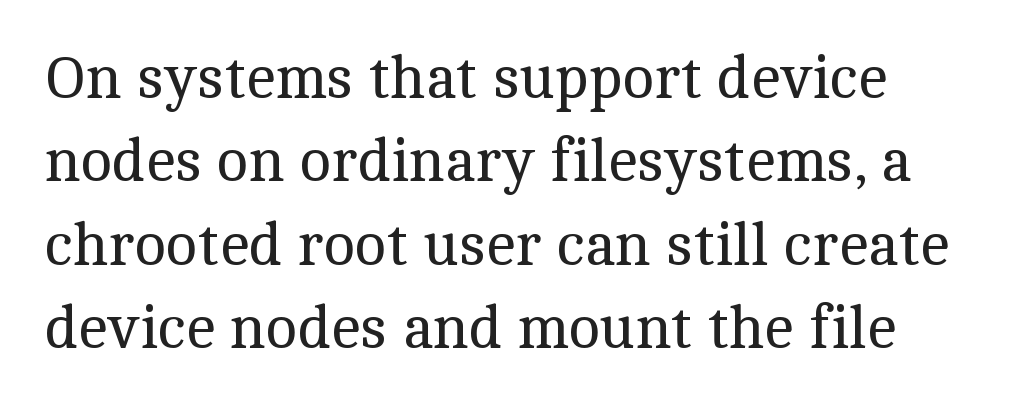
Q: Is the text bold? A: No.
Q: Is the text italic (slanted)? A: No, it is upright.
Q: Is the typeface a serif or a sans-serif typeface? A: Serif.
Q: Is the text underlined? A: No.
Q: Is the spacing between letters normal or unusually wide? A: Normal.
Q: Is the spacing between lines tight, normal or loose? A: Normal.
Q: Width (condensed, normal, or wide)? A: Normal.
Q: x-height? A: Medium.
Q: Monospaced? A: No.
